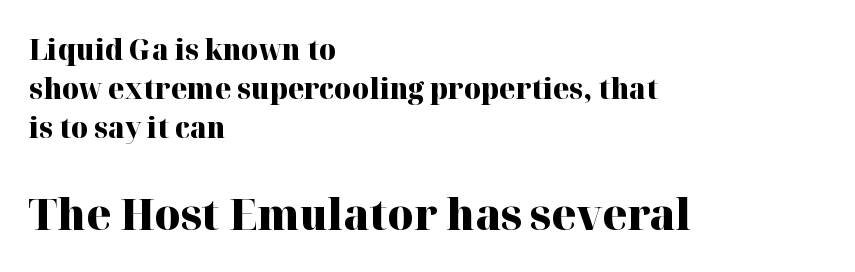
Q: Is the text bold? A: Yes.
Q: Is the text italic (slanted)? A: No, it is upright.
Q: Is the typeface a serif or a sans-serif typeface? A: Serif.
Q: Is the text underlined? A: No.
Q: How is the paragraph aligned? A: Left-aligned.
Q: Is the spacing between letters normal or unusually wide? A: Normal.
Q: Is the spacing between lines tight, normal or loose? A: Normal.
Q: Which block of text is set in a larger size, the first (top) or the second (bottom)? A: The second (bottom) one.
Q: Width (condensed, normal, or wide)? A: Normal.
Q: Stroke contrast? A: High.
Q: x-height? A: Medium.
Q: Monospaced? A: No.
